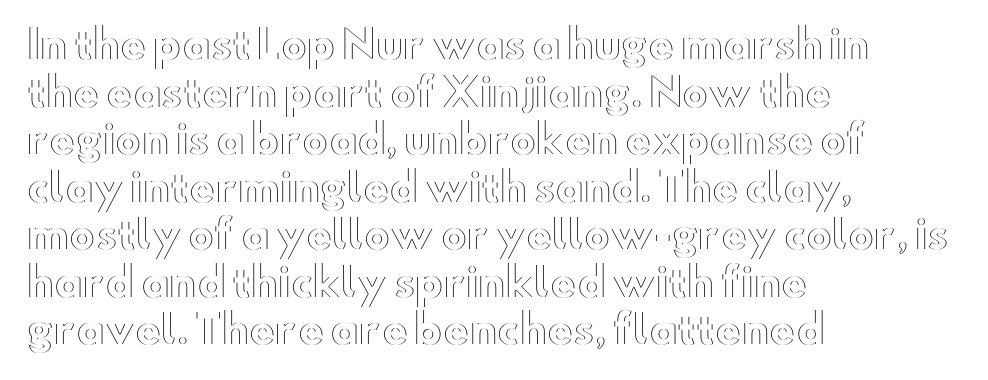
The face used here is proportionally spaced, like ordinary book or web type. The space beneath each line is pristine and unruled. The text block is weighted toward the left margin, trailing off unevenly rightward. Posture: upright roman. Nothing unusual about the tracking: characters are spaced as the font intends.
